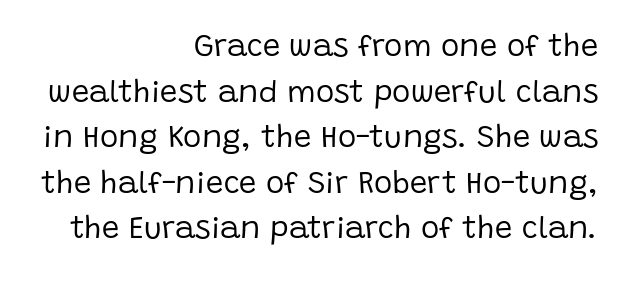
{"serif": "no", "italic": "no", "bold": "no", "weight": "regular", "width": "normal", "stroke_contrast": "low", "x_height": "large", "monospaced": "no", "underline": "no", "align": "right", "line_spacing": "normal", "line_spacing_ratio": 1.47, "letter_spacing": "normal", "letter_spacing_em": 0.0, "glyph_px": 31}
